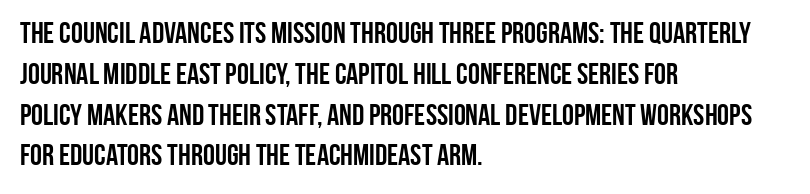
{"serif": "no", "italic": "no", "bold": "yes", "weight": "semibold", "width": "condensed", "stroke_contrast": "low", "x_height": "large", "monospaced": "no", "underline": "no", "align": "left", "line_spacing": "normal", "line_spacing_ratio": 1.36, "letter_spacing": "normal", "letter_spacing_em": 0.0, "glyph_px": 30}
